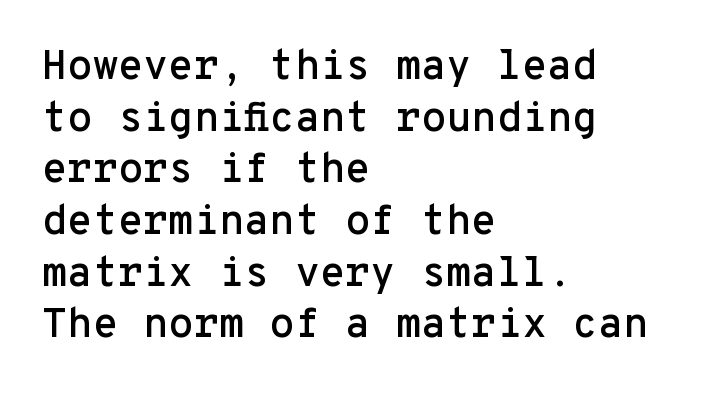
The image shows 41 px sans-serif type, upright, monospaced; set left-aligned, normal line spacing (1.26x), normal letter spacing, not underlined; low stroke contrast and a medium x-height.
